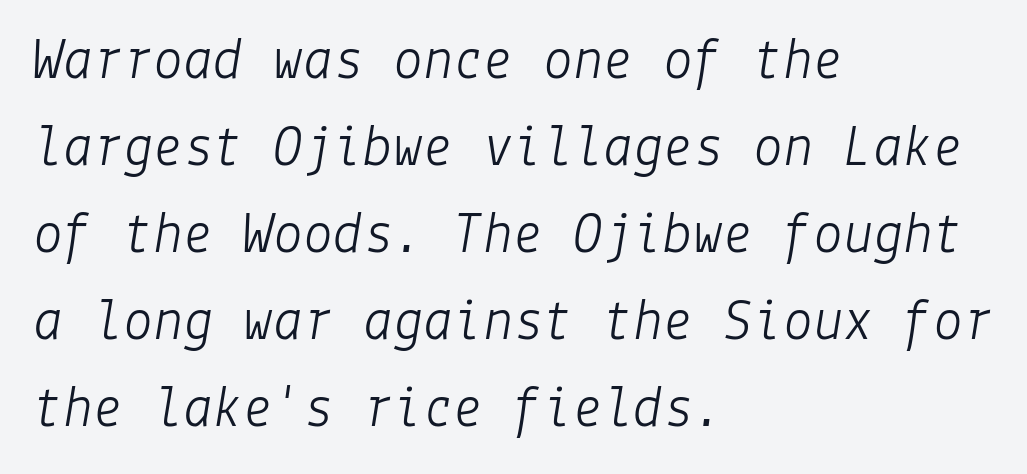
Q: Is the text bold? A: No.
Q: Is the text italic (slanted)? A: Yes, it leans right by about 9 degrees.
Q: Is the text underlined? A: No.
Q: How is the paragraph aligned? A: Left-aligned.
Q: Is the spacing between letters normal or unusually wide? A: Normal.
Q: Is the spacing between lines tight, normal or loose? A: Normal.
Q: Width (condensed, normal, or wide)? A: Normal.
Q: Stroke contrast? A: Low.
Q: x-height? A: Medium.
